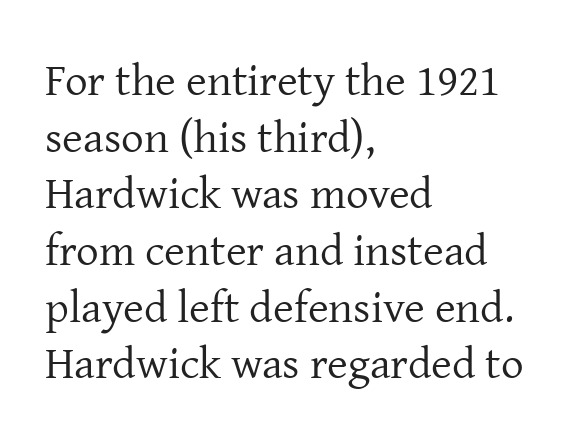
{"serif": "yes", "italic": "no", "bold": "no", "weight": "regular", "width": "normal", "stroke_contrast": "low", "x_height": "medium", "monospaced": "no", "underline": "no", "align": "left", "line_spacing": "normal", "line_spacing_ratio": 1.26, "letter_spacing": "normal", "letter_spacing_em": 0.0, "glyph_px": 45}
